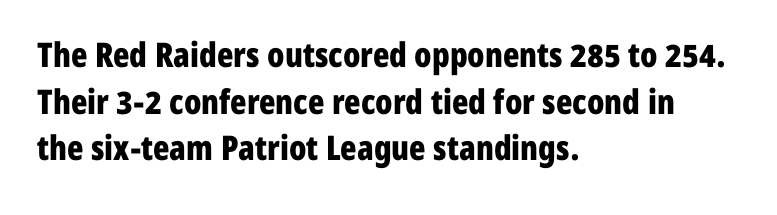
The letters are bold, with thick, heavy strokes. The zone under the glyphs is completely vacant. Leftover space on each line is placed entirely after the last word. Does the type have serifs? No, each stem ends abruptly.
